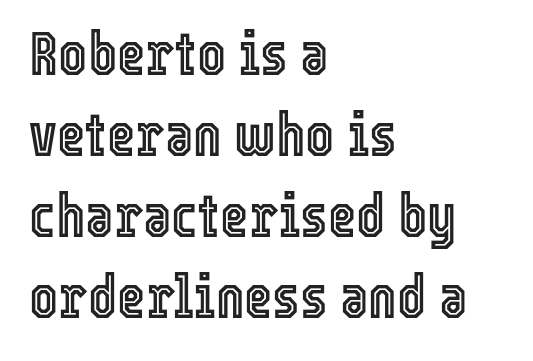
{"italic": "no", "width": "condensed", "x_height": "medium", "monospaced": "no", "underline": "no", "align": "left", "line_spacing": "normal", "line_spacing_ratio": 1.33, "letter_spacing": "normal", "letter_spacing_em": 0.0, "glyph_px": 61}
